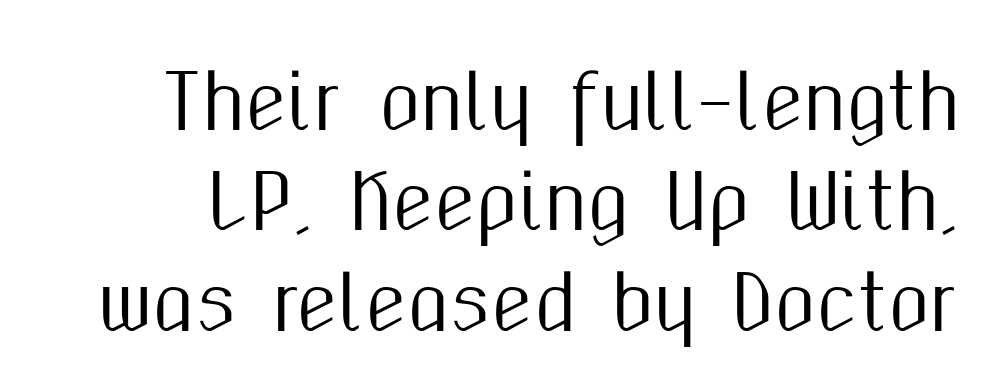
Q: Is the text italic (slanted)? A: No, it is upright.
Q: Is the typeface a serif or a sans-serif typeface? A: Sans-serif.
Q: Is the text underlined? A: No.
Q: Is the spacing between letters normal or unusually wide? A: Normal.
Q: Is the spacing between lines tight, normal or loose? A: Normal.
Q: Width (condensed, normal, or wide)? A: Condensed.
Q: Stroke contrast? A: Medium.
Q: x-height? A: Medium.
Q: Monospaced? A: No.
